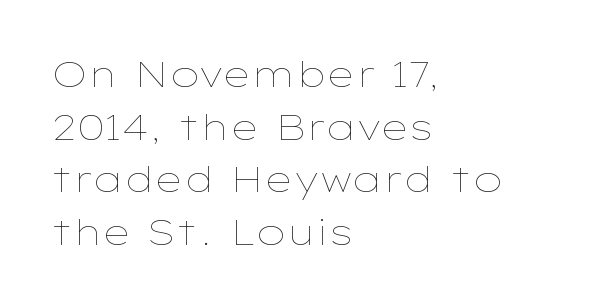
Short note: letters normally spaced. Weight: in the light-to-regular range. The designer left line spacing at the default. This is the regular roman posture of the typeface. Line beginnings align vertically; line endings do not.
